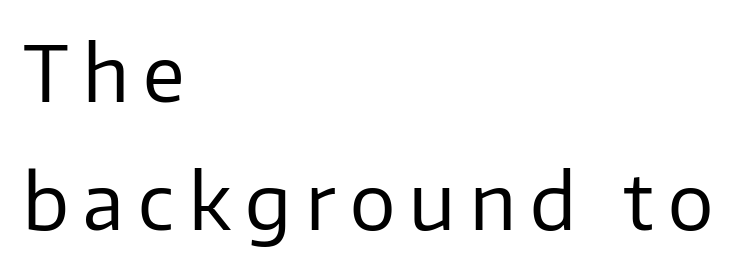
Q: Is the text bold? A: No.
Q: Is the text italic (slanted)? A: No, it is upright.
Q: Is the typeface a serif or a sans-serif typeface? A: Sans-serif.
Q: Is the text underlined? A: No.
Q: How is the paragraph aligned? A: Left-aligned.
Q: Is the spacing between lines tight, normal or loose? A: Normal.
Q: Width (condensed, normal, or wide)? A: Normal.
Q: Stroke contrast? A: Low.
Q: x-height? A: Medium.
Q: Monospaced? A: No.
